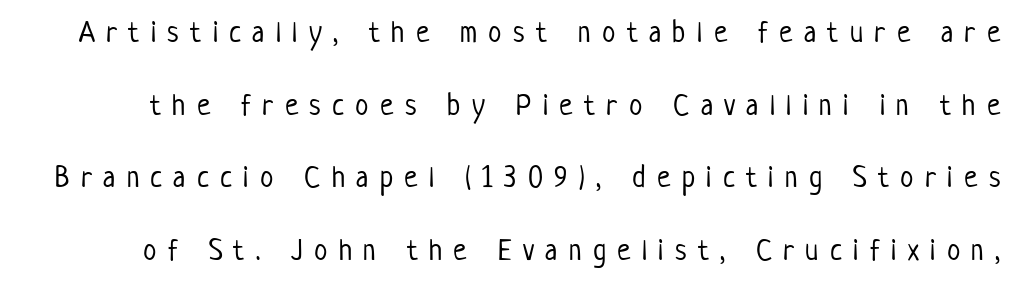
How are the letters spaced? Widely, with obvious added tracking. Note: no serifs on the glyphs. The font's upright variant was chosen for this text. Weight class: somewhere from thin through regular. The rendering uses a large line-height, opening up the rows.
